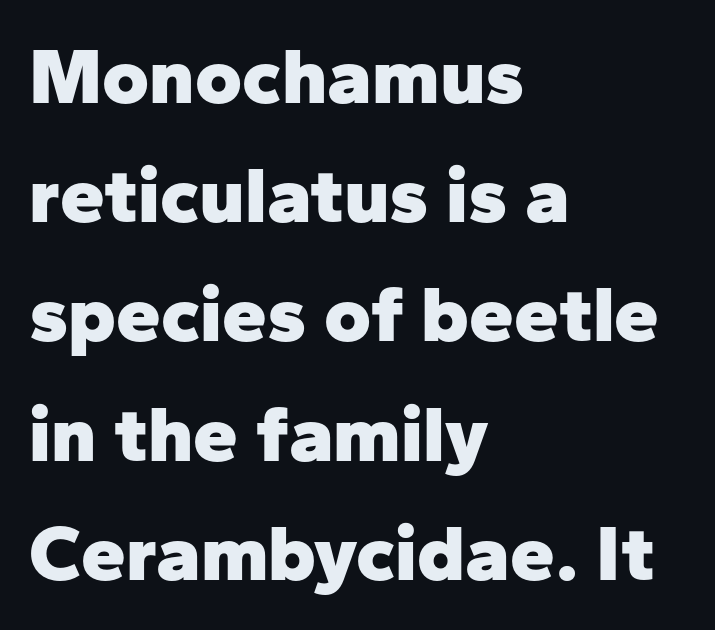
{"serif": "no", "italic": "no", "bold": "yes", "weight": "heavy", "width": "normal", "stroke_contrast": "low", "x_height": "medium", "monospaced": "no", "underline": "no", "align": "left", "line_spacing": "normal", "line_spacing_ratio": 1.49, "letter_spacing": "normal", "letter_spacing_em": 0.0, "glyph_px": 80}
